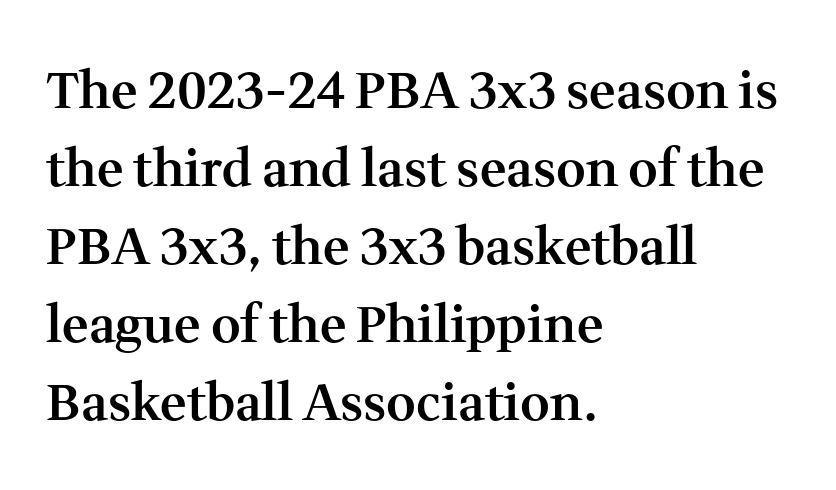
Q: Is the text bold? A: Semi-bold.
Q: Is the text italic (slanted)? A: No, it is upright.
Q: Is the typeface a serif or a sans-serif typeface? A: Serif.
Q: Is the text underlined? A: No.
Q: How is the paragraph aligned? A: Left-aligned.
Q: Is the spacing between letters normal or unusually wide? A: Normal.
Q: Is the spacing between lines tight, normal or loose? A: Normal.
Q: Width (condensed, normal, or wide)? A: Normal.
Q: Stroke contrast? A: Medium.
Q: x-height? A: Medium.
Q: Monospaced? A: No.
